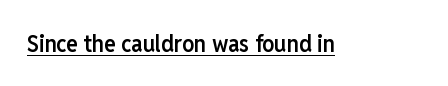
The image shows 24 px text type, upright; set normal letter spacing, underlined.
